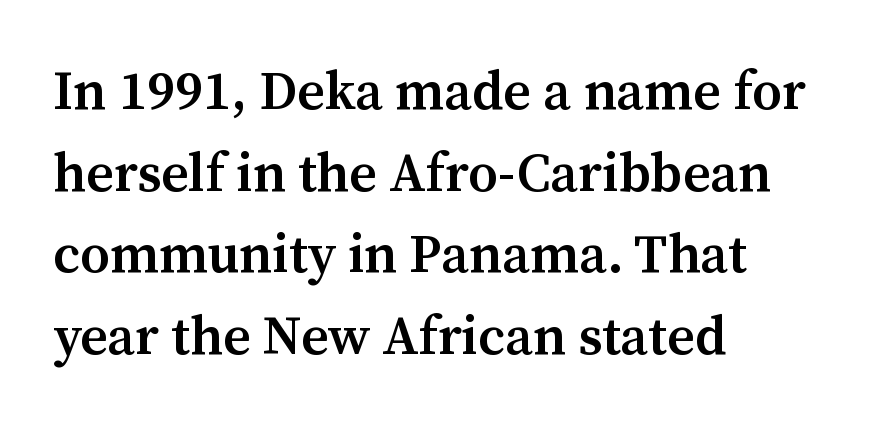
{"serif": "yes", "italic": "no", "bold": "semi", "weight": "semibold", "width": "normal", "stroke_contrast": "medium", "x_height": "medium", "monospaced": "no", "underline": "no", "align": "left", "line_spacing": "normal", "line_spacing_ratio": 1.51, "letter_spacing": "normal", "letter_spacing_em": 0.0, "glyph_px": 54}
